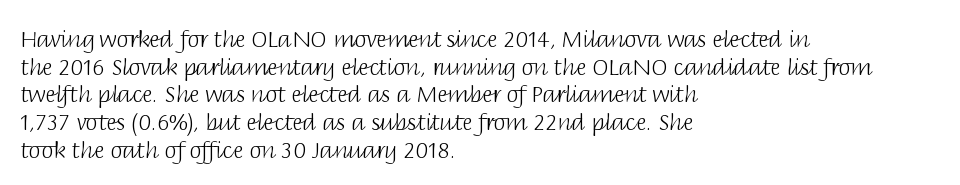
The image shows 22 px text type, upright; set left-aligned, normal line spacing (1.26x), normal letter spacing, not underlined.
